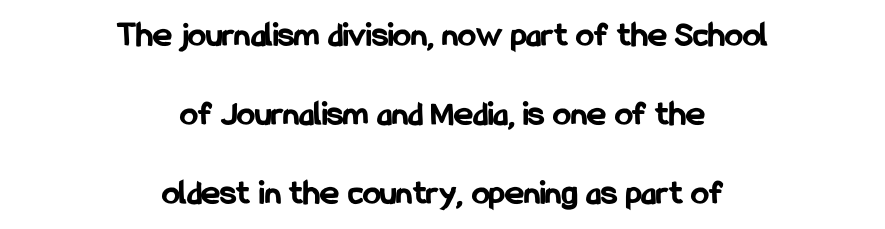
The image shows 36 px bold, condensed sans-serif type, upright; set centered, loose line spacing (2.19x), normal letter spacing, not underlined; low stroke contrast and a medium x-height.
